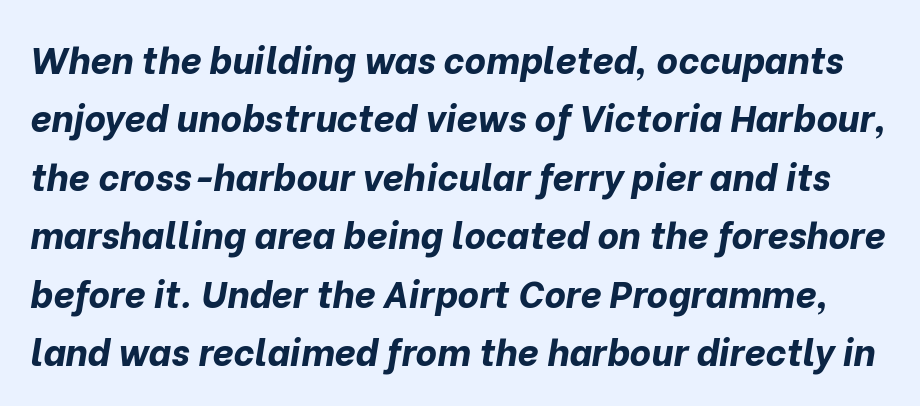
Honestly, the row spacing looks completely unremarkable. The face used here is rendered with its standard letterfit. Posture: slanted. Spacing verdict: proportional, widths tailored to each character.
